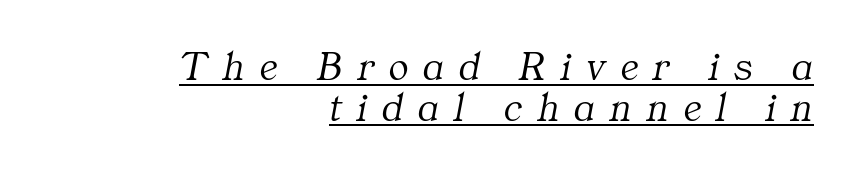
Q: Is the text bold? A: No.
Q: Is the text italic (slanted)? A: Yes, it leans right by about 11 degrees.
Q: Is the typeface a serif or a sans-serif typeface? A: Serif.
Q: Is the text underlined? A: Yes.
Q: How is the paragraph aligned? A: Right-aligned.
Q: Is the spacing between letters normal or unusually wide? A: Unusually wide.
Q: Is the spacing between lines tight, normal or loose? A: Tight.
Q: Width (condensed, normal, or wide)? A: Normal.
Q: Stroke contrast? A: Medium.
Q: x-height? A: Medium.
Q: Monospaced? A: No.
